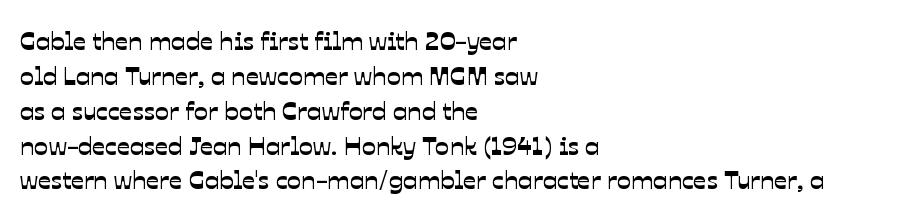
Glance below the letters and you will spot only blank space. A typesetter would call this leading conventional body-copy spacing. Nothing unusual about the tracking: characters are spaced as the font intends. The text block is weighted toward the left margin, trailing off unevenly rightward.
